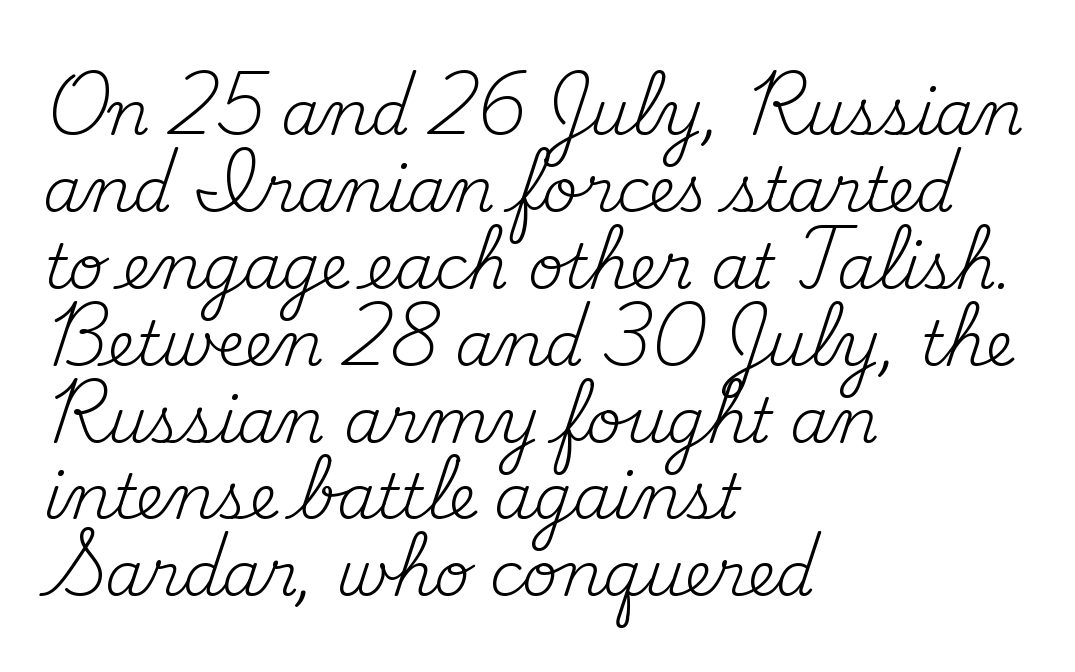
Q: Is the text bold? A: No.
Q: Is the text italic (slanted)? A: Yes.
Q: Is the typeface a serif or a sans-serif typeface? A: Serif.
Q: Is the text underlined? A: No.
Q: How is the paragraph aligned? A: Left-aligned.
Q: Is the spacing between letters normal or unusually wide? A: Normal.
Q: Width (condensed, normal, or wide)? A: Normal.
Q: Stroke contrast? A: Medium.
Q: x-height? A: Small.
Q: Monospaced? A: No.
